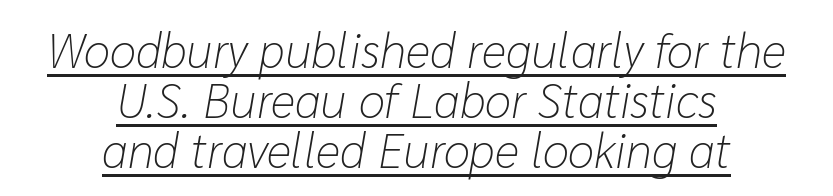
Q: Is the text bold? A: No.
Q: Is the text italic (slanted)? A: Yes, it leans right by about 10 degrees.
Q: Is the text underlined? A: Yes.
Q: How is the paragraph aligned? A: Centered.
Q: Is the spacing between letters normal or unusually wide? A: Normal.
Q: Is the spacing between lines tight, normal or loose? A: Tight.
Q: Width (condensed, normal, or wide)? A: Normal.
Q: Stroke contrast? A: Low.
Q: x-height? A: Medium.
Q: Monospaced? A: No.
